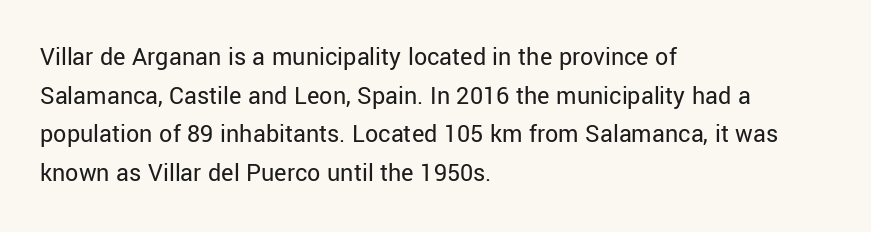
Q: Is the text bold? A: No.
Q: Is the text italic (slanted)? A: No, it is upright.
Q: Is the text underlined? A: No.
Q: How is the paragraph aligned? A: Left-aligned.
Q: Is the spacing between letters normal or unusually wide? A: Normal.
Q: Is the spacing between lines tight, normal or loose? A: Normal.
